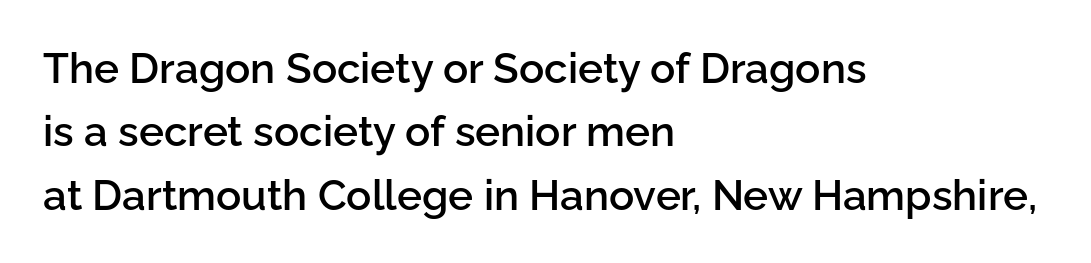
In terms of weight, the rendering is demibold, just under bold. What kind of face is this? One without serifs — a sans. This sample is left-justified, so line endings fall wherever the words run out. The letters stand straight up with perfectly vertical stems. The gaps between neighbouring characters are ordinary and unremarkable. The passage shown is typed in a proportional face where columns would drift.
